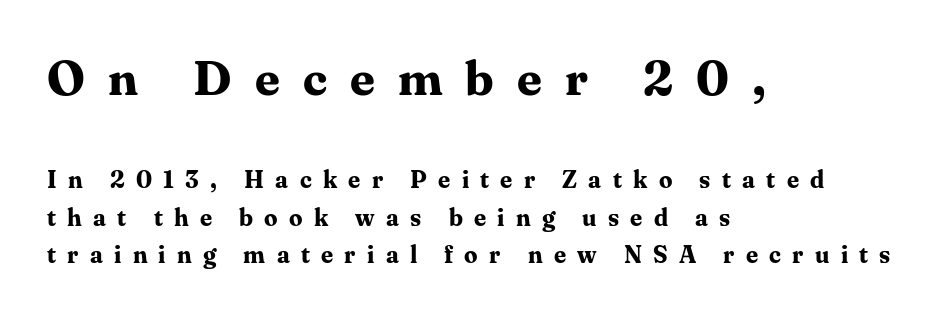
Q: Is the text bold? A: Yes.
Q: Is the text italic (slanted)? A: No, it is upright.
Q: Is the typeface a serif or a sans-serif typeface? A: Serif.
Q: Is the text underlined? A: No.
Q: How is the paragraph aligned? A: Left-aligned.
Q: Is the spacing between letters normal or unusually wide? A: Unusually wide.
Q: Is the spacing between lines tight, normal or loose? A: Normal.
Q: Which block of text is set in a larger size, the first (top) or the second (bottom)? A: The first (top) one.
Q: Width (condensed, normal, or wide)? A: Normal.
Q: Stroke contrast? A: Medium.
Q: x-height? A: Medium.
Q: Monospaced? A: No.
